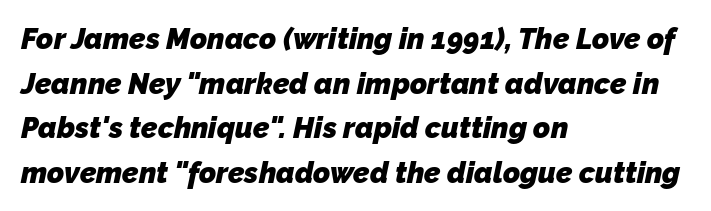
Interline gaps are of average width in this sample. Thick stems and heavy bowls — unmistakably bold. Is the letter spacing exaggerated? No — it looks like the ordinary default. Note the varied advance widths — an 'i' is clearly narrower than an 'm'. A bare baseline throughout the passage. The paragraph shown leans on its left margin.
